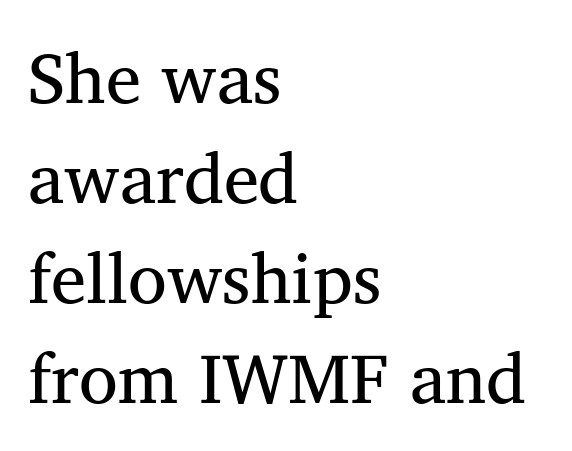
Q: Is the text bold? A: No.
Q: Is the text italic (slanted)? A: No, it is upright.
Q: Is the typeface a serif or a sans-serif typeface? A: Serif.
Q: Is the text underlined? A: No.
Q: How is the paragraph aligned? A: Left-aligned.
Q: Is the spacing between letters normal or unusually wide? A: Normal.
Q: Is the spacing between lines tight, normal or loose? A: Normal.
Q: Width (condensed, normal, or wide)? A: Normal.
Q: Stroke contrast? A: Medium.
Q: x-height? A: Medium.
Q: Monospaced? A: No.
